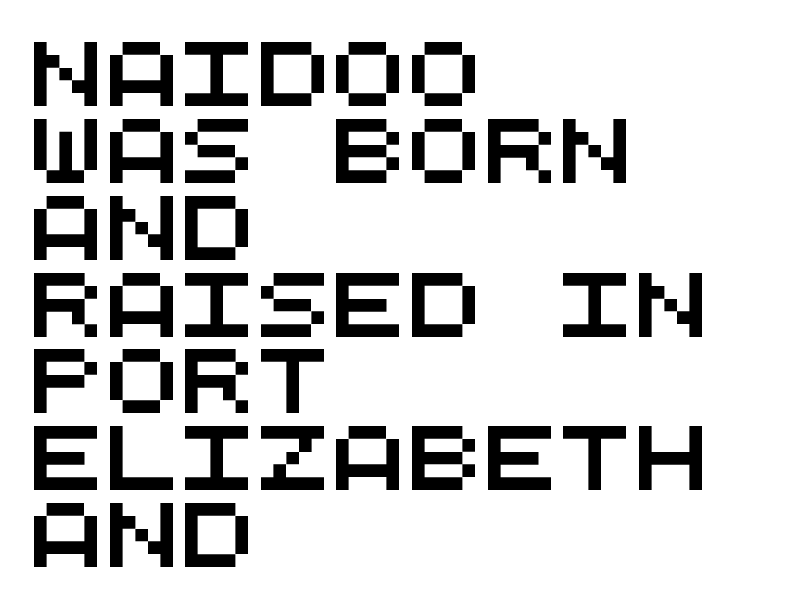
Q: Is the typeface a serif or a sans-serif typeface? A: Sans-serif.
Q: Is the text underlined? A: No.
Q: How is the paragraph aligned? A: Left-aligned.
Q: Is the spacing between letters normal or unusually wide? A: Normal.
Q: Width (condensed, normal, or wide)? A: Wide.
Q: Stroke contrast? A: Medium.
Q: x-height? A: Large.
Q: Monospaced? A: Yes.
